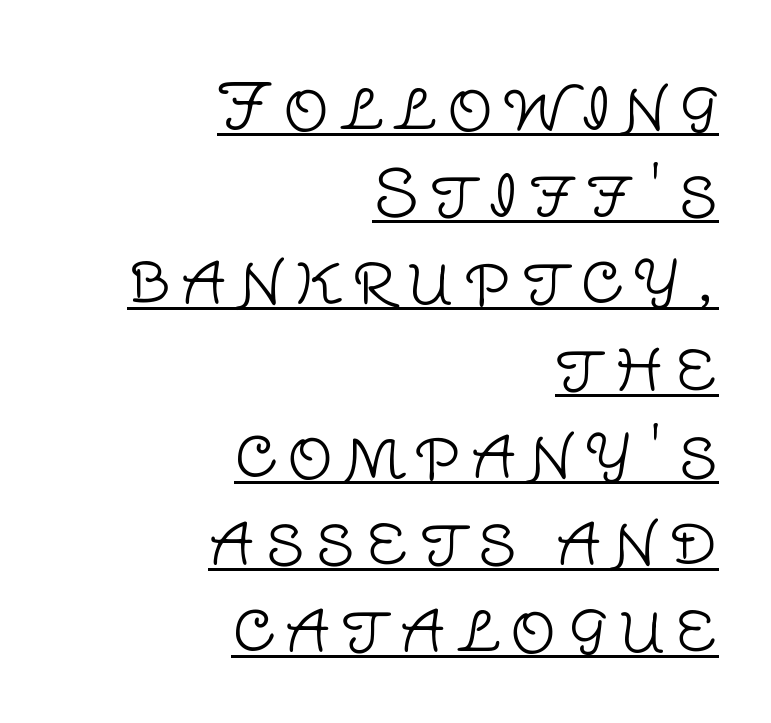
The image shows 64 px light sans-serif type; set right-aligned, normal line spacing (1.36x), underlined; low stroke contrast and a large x-height.
